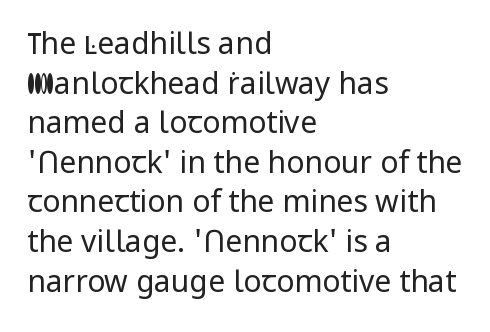
{"serif": "no", "italic": "no", "bold": "no", "weight": "regular", "width": "normal", "stroke_contrast": "low", "x_height": "medium", "monospaced": "no", "underline": "no", "align": "left", "line_spacing": "normal", "line_spacing_ratio": 1.32, "letter_spacing": "normal", "letter_spacing_em": 0.0, "glyph_px": 30}
